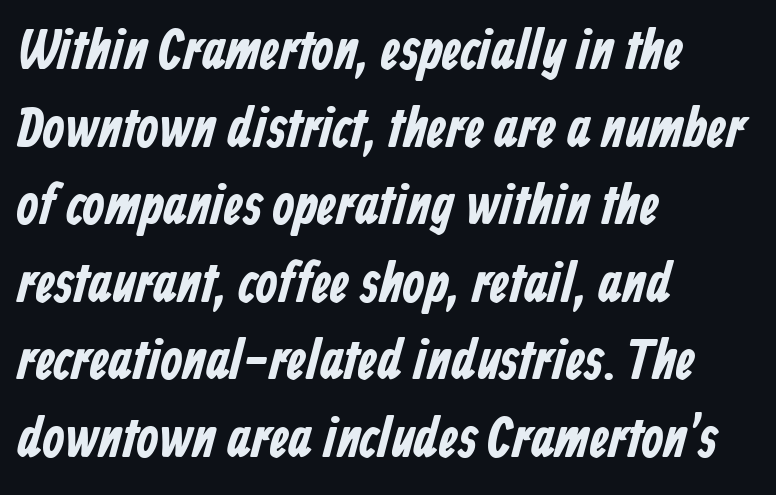
{"serif": "no", "bold": "yes", "weight": "bold", "width": "condensed", "stroke_contrast": "low", "x_height": "medium", "monospaced": "no", "underline": "no", "align": "left", "line_spacing": "normal", "line_spacing_ratio": 1.36, "letter_spacing": "normal", "letter_spacing_em": 0.0, "glyph_px": 57}
